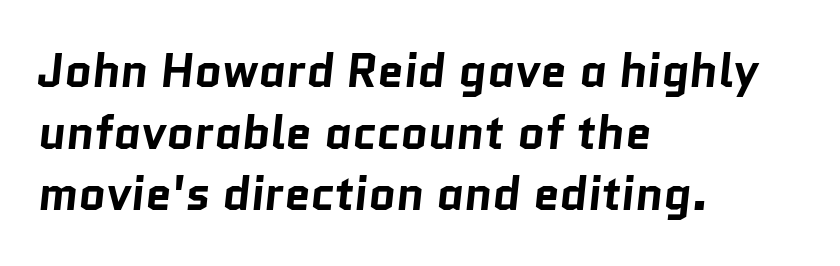
{"serif": "no", "bold": "yes", "weight": "bold", "width": "normal", "stroke_contrast": "low", "x_height": "medium", "monospaced": "no", "underline": "no", "align": "left", "line_spacing": "normal", "line_spacing_ratio": 1.31, "letter_spacing": "normal", "letter_spacing_em": 0.0, "glyph_px": 47}
